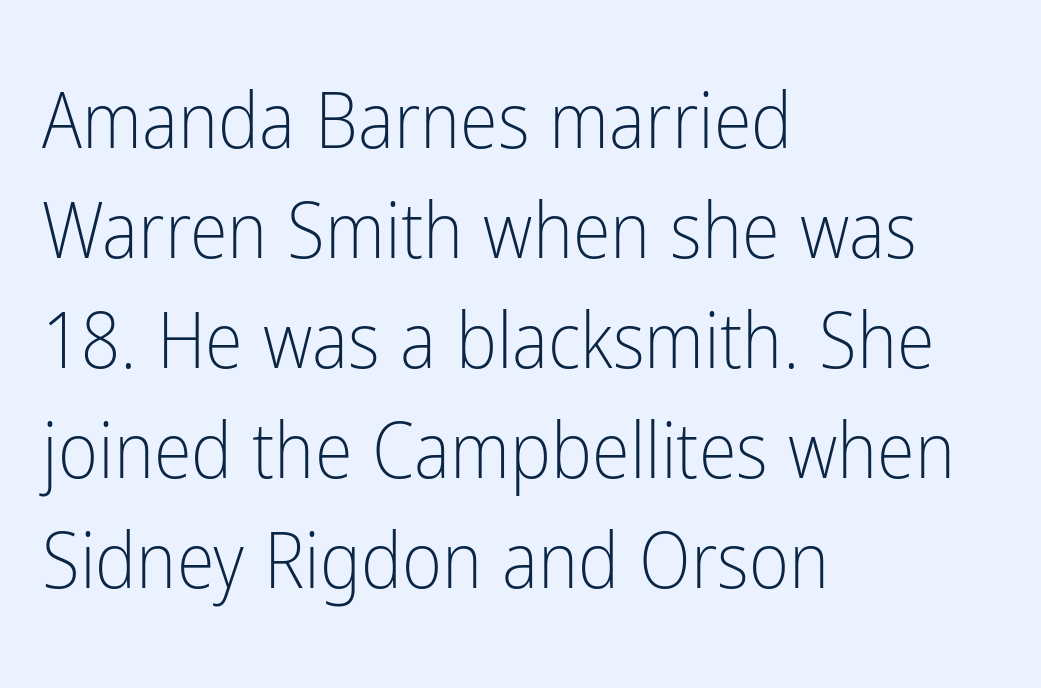
Q: Is the text bold? A: No.
Q: Is the text italic (slanted)? A: No, it is upright.
Q: Is the typeface a serif or a sans-serif typeface? A: Sans-serif.
Q: Is the text underlined? A: No.
Q: How is the paragraph aligned? A: Left-aligned.
Q: Is the spacing between letters normal or unusually wide? A: Normal.
Q: Is the spacing between lines tight, normal or loose? A: Normal.
Q: Width (condensed, normal, or wide)? A: Condensed.
Q: Stroke contrast? A: Low.
Q: x-height? A: Medium.
Q: Monospaced? A: No.
